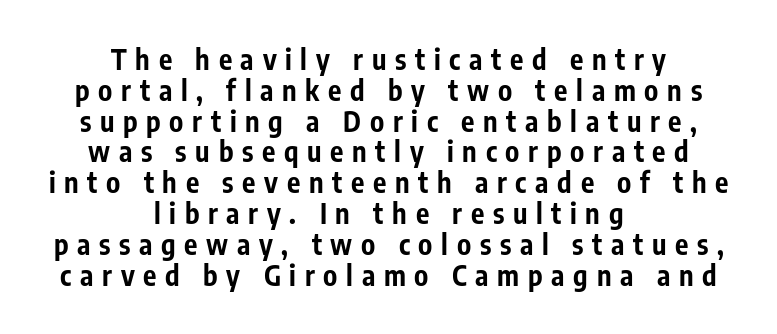
Students, observe: this is what under-led, compact text looks like. I'd describe the lettering as bold — thick and assertive. These lines are centered, leaving both edges ragged. These lines are rendered in a variable-pitch font.
